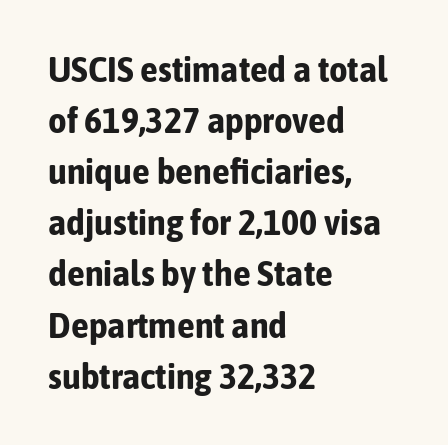
Q: Is the text bold? A: Yes.
Q: Is the text italic (slanted)? A: No, it is upright.
Q: Is the typeface a serif or a sans-serif typeface? A: Sans-serif.
Q: Is the text underlined? A: No.
Q: How is the paragraph aligned? A: Left-aligned.
Q: Is the spacing between letters normal or unusually wide? A: Normal.
Q: Is the spacing between lines tight, normal or loose? A: Normal.
Q: Width (condensed, normal, or wide)? A: Condensed.
Q: Stroke contrast? A: Low.
Q: x-height? A: Medium.
Q: Monospaced? A: No.
